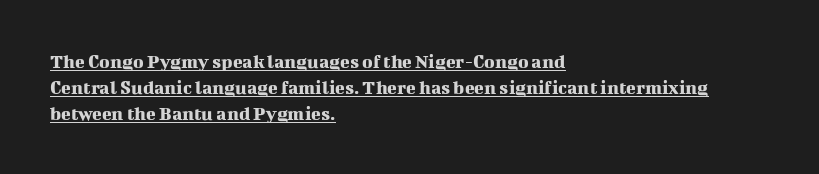
The vertical gap from one line to the next is medium. Caption: multi-line text, flush left, ragged right. In terms of posture, this sample is upright. What stands out about the letter spacing? Nothing — it is the standard amount.
